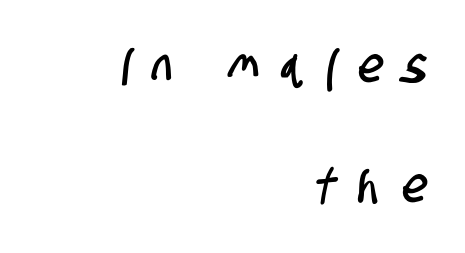
{"serif": "no", "width": "condensed", "stroke_contrast": "low", "x_height": "large", "monospaced": "no", "underline": "no", "align": "right", "line_spacing": "loose", "line_spacing_ratio": 2.5, "letter_spacing": "wide", "letter_spacing_em": 0.46, "glyph_px": 48}
